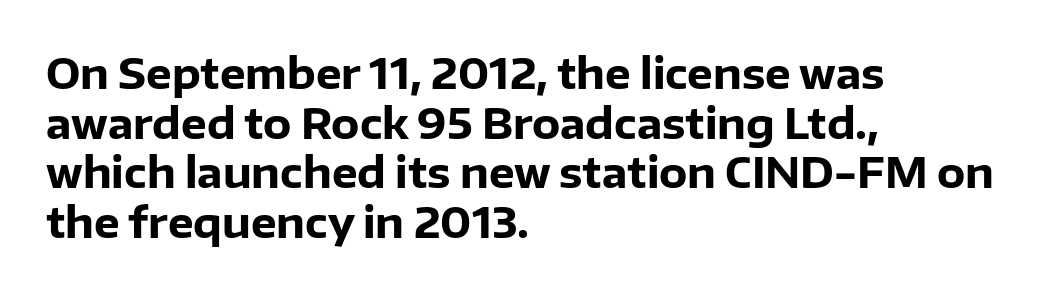
The image shows 41 px heavy sans-serif type, upright; set left-aligned, line spacing 1.21x, normal letter spacing, not underlined; low stroke contrast and a medium x-height.
